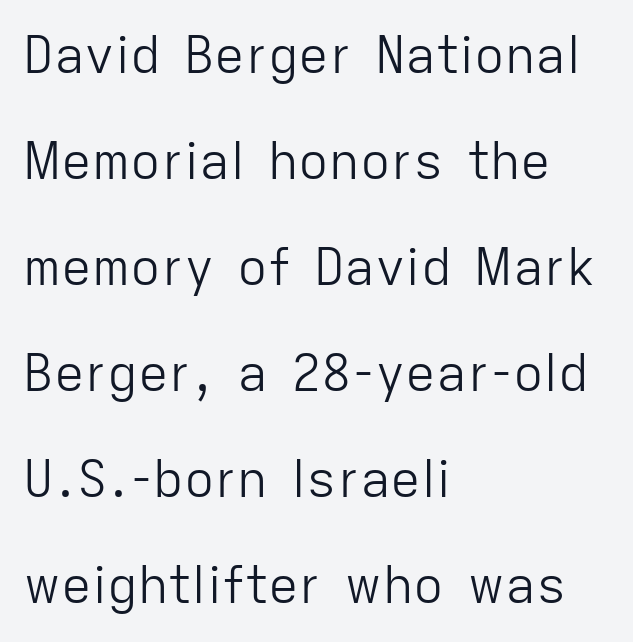
The image shows 51 px light sans-serif type, upright; set left-aligned, loose line spacing (2.08x), normal letter spacing, not underlined; low stroke contrast and a medium x-height.
